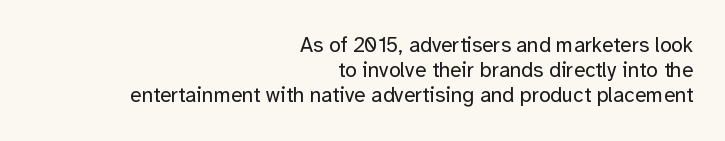
Stems and bowls with no extra thickness — not bold. Words appear dense and cohesive because spacing is normal. The baseline area is clear. The letters stand upright; this is a roman face. Reading down the block, your eye finds every line finishing at a fixed right position.
